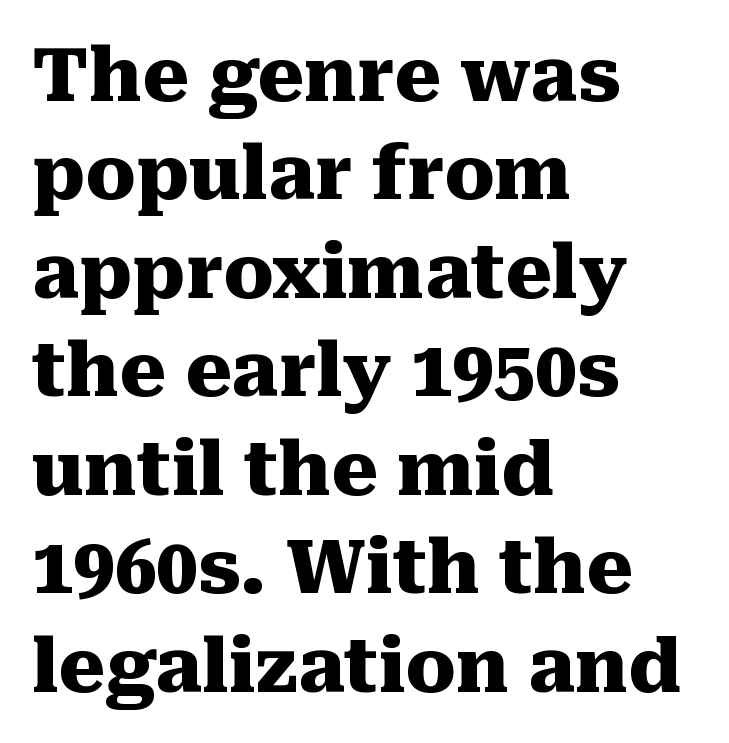
Q: Is the text bold? A: Yes.
Q: Is the text italic (slanted)? A: No, it is upright.
Q: Is the typeface a serif or a sans-serif typeface? A: Serif.
Q: Is the text underlined? A: No.
Q: How is the paragraph aligned? A: Left-aligned.
Q: Is the spacing between letters normal or unusually wide? A: Normal.
Q: Is the spacing between lines tight, normal or loose? A: Normal.
Q: Width (condensed, normal, or wide)? A: Normal.
Q: Stroke contrast? A: Medium.
Q: x-height? A: Medium.
Q: Monospaced? A: No.
